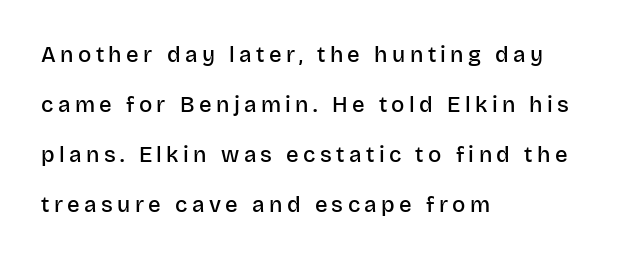
The image shows 22 px text type, upright; set left-aligned, loose line spacing (2.27x), unusually wide letter spacing (+0.2 em), not underlined.
